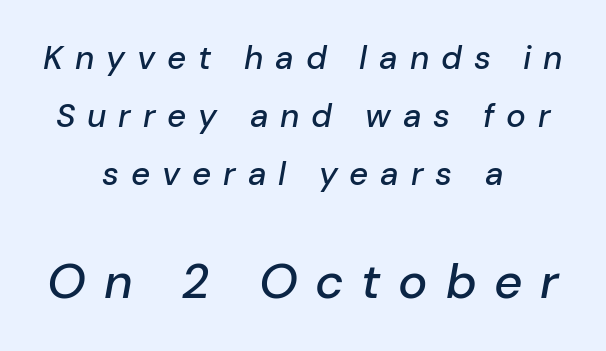
Q: Is the text italic (slanted)? A: Yes, it leans right by about 10 degrees.
Q: Is the text underlined? A: No.
Q: How is the paragraph aligned? A: Centered.
Q: Is the spacing between letters normal or unusually wide? A: Unusually wide.
Q: Which block of text is set in a larger size, the first (top) or the second (bottom)? A: The second (bottom) one.
Q: Width (condensed, normal, or wide)? A: Normal.
Q: Stroke contrast? A: Low.
Q: x-height? A: Medium.
Q: Monospaced? A: No.
